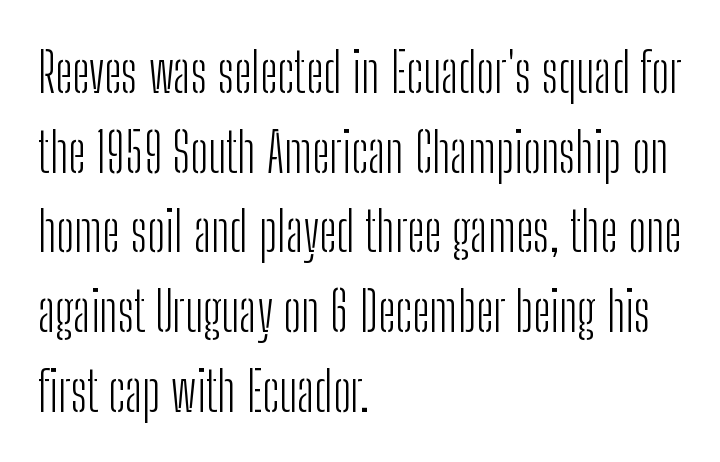
Leading: standard. Character widths vary here, with narrow letters taking less room than wide ones. The area under the type is left untouched. Tracking value appears to be zero — textbook default spacing.
